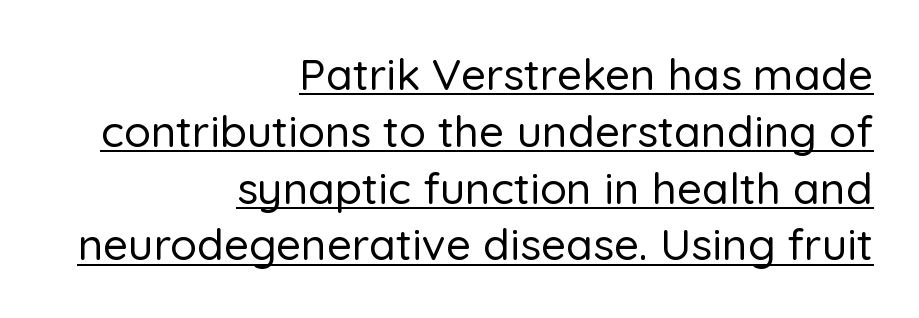
Rendered with straight, roman letterforms. Vertically, the passage feels balanced, rows spaced as you'd expect. Does the type have serifs? No, each stem ends abruptly. Compared with a flush-left layout, this one pins lines to the opposite, right side. Inter-character spacing is left at the font's built-in metrics. Somebody hit Ctrl+U on this one — the words are underlined.
